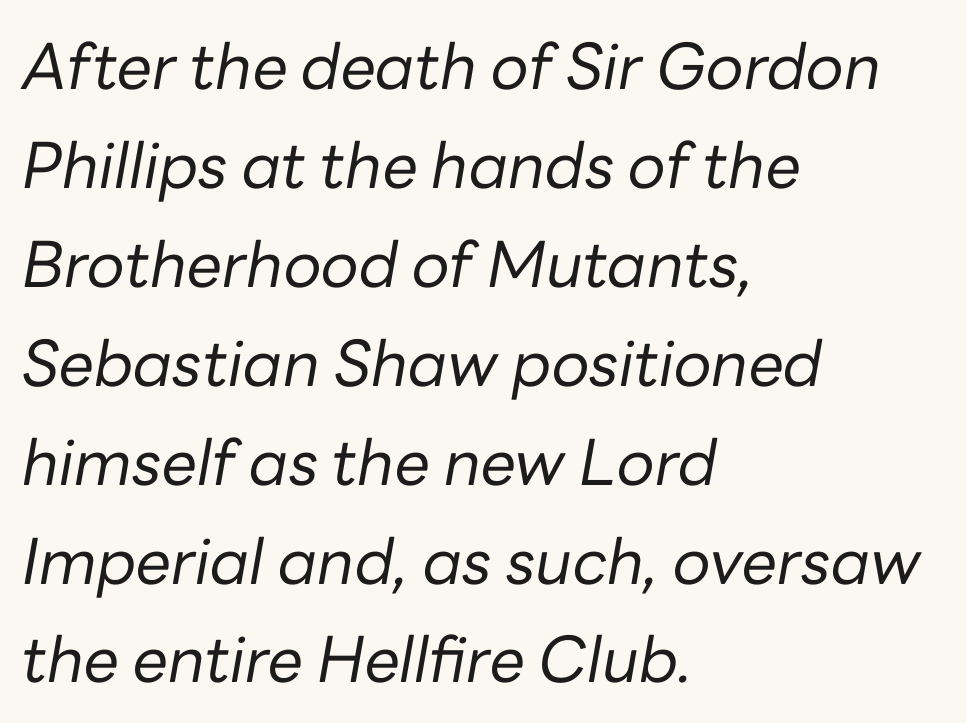
Weight: in the light-to-regular range. Decoration check: the copy has no underline. The rendering uses natural spacing where letterforms have individual widths. Notice how the stems are inclined rather than vertical — that's the hallmark of italics.
